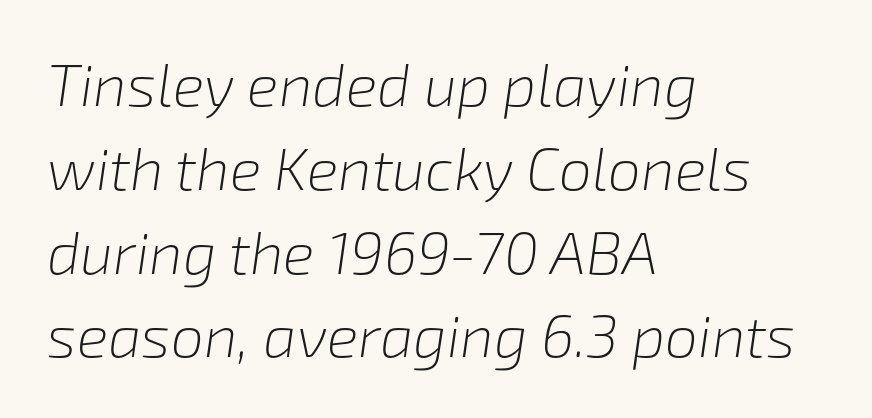
The image shows 59 px light type, italic (leaning right); set left-aligned, normal line spacing (1.42x), normal letter spacing, not underlined; low stroke contrast and a medium x-height.
